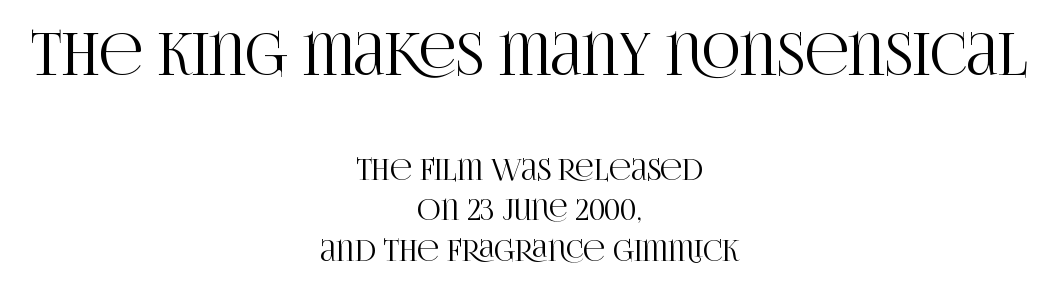
{"serif": "yes", "italic": "no", "width": "condensed", "stroke_contrast": "high", "x_height": "large", "monospaced": "no", "underline": "no", "align": "center", "line_spacing": "normal", "line_spacing_ratio": 1.39, "letter_spacing": "normal", "letter_spacing_em": 0.0, "larger_block": "first", "size_ratio": 2.0, "glyph_px": 58}
